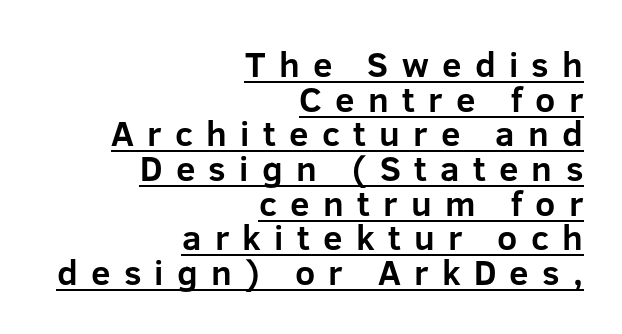
Q: Is the text bold? A: Yes.
Q: Is the text italic (slanted)? A: No, it is upright.
Q: Is the typeface a serif or a sans-serif typeface? A: Sans-serif.
Q: Is the text underlined? A: Yes.
Q: How is the paragraph aligned? A: Right-aligned.
Q: Is the spacing between letters normal or unusually wide? A: Unusually wide.
Q: Is the spacing between lines tight, normal or loose? A: Tight.
Q: Width (condensed, normal, or wide)? A: Normal.
Q: Stroke contrast? A: Low.
Q: x-height? A: Medium.
Q: Monospaced? A: No.
